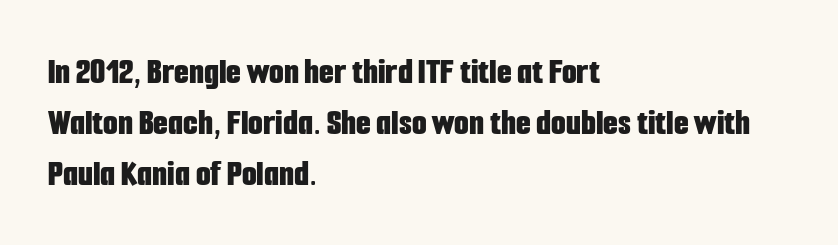
Standard letterfit; no display-style spreading of the glyphs. All the whitespace from short lines collects on the right. The space between consecutive lines is moderate. Posture: straight, roman, zero tilt.
